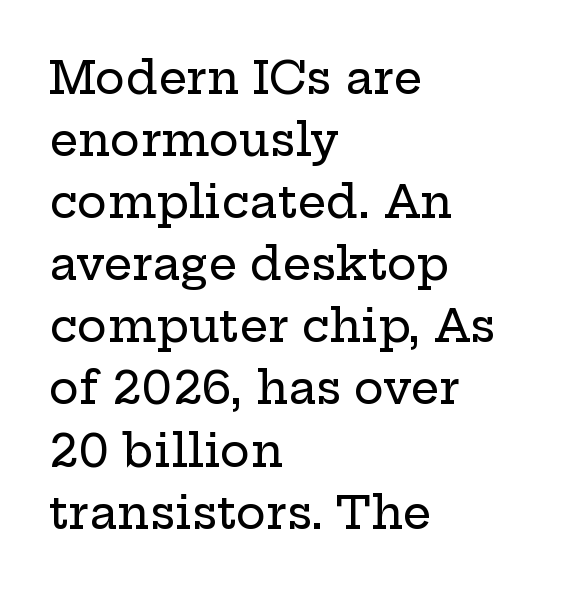
{"serif": "yes", "italic": "no", "width": "wide", "stroke_contrast": "low", "x_height": "medium", "monospaced": "no", "underline": "no", "align": "left", "line_spacing": "normal", "line_spacing_ratio": 1.38, "letter_spacing": "normal", "letter_spacing_em": 0.0, "glyph_px": 45}
